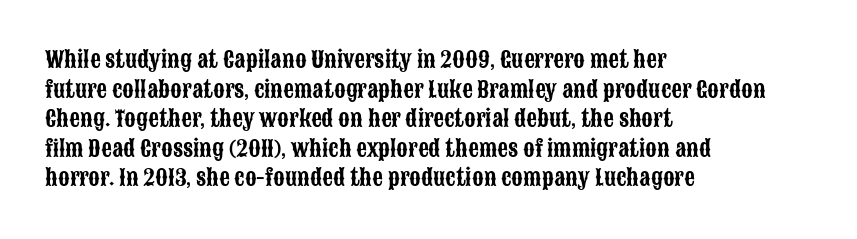
The image shows 21 px text type, upright; set left-aligned, normal line spacing (1.41x), normal letter spacing, not underlined.
